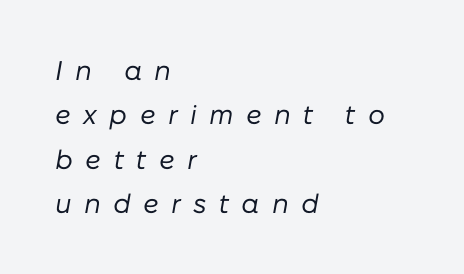
Leading matches the norm, producing a regular column. The text carries the slant typical of an italic or oblique font. The zone under the glyphs is completely vacant. Compared with typical body copy, the letter spacing here is much looser.
